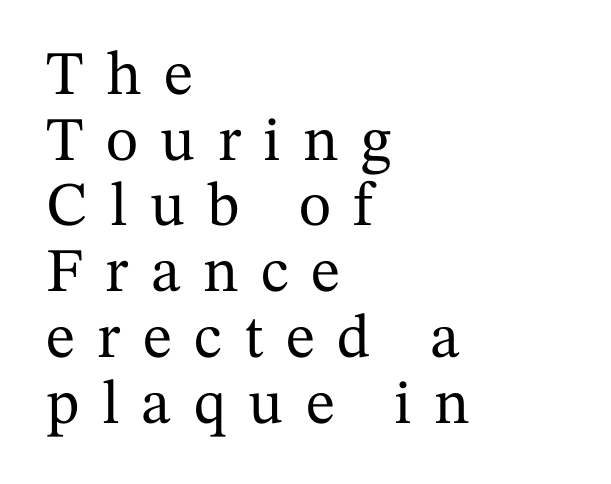
Q: Is the text italic (slanted)? A: No, it is upright.
Q: Is the typeface a serif or a sans-serif typeface? A: Serif.
Q: Is the text underlined? A: No.
Q: How is the paragraph aligned? A: Left-aligned.
Q: Is the spacing between letters normal or unusually wide? A: Unusually wide.
Q: Is the spacing between lines tight, normal or loose? A: Tight.
Q: Width (condensed, normal, or wide)? A: Normal.
Q: Stroke contrast? A: Medium.
Q: x-height? A: Medium.
Q: Monospaced? A: No.
